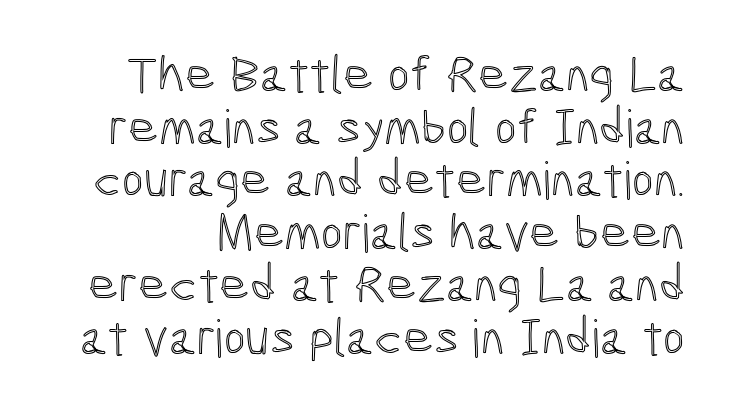
Line spacing here is tight. Spacing verdict: proportional, widths tailored to each character. Does the lettering tilt? It doesn't — this is upright. Check the space under the baseline: it is left empty. Standard letterfit; no display-style spreading of the glyphs.
